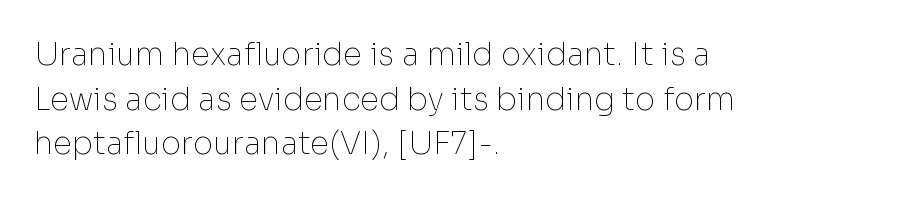
{"serif": "no", "italic": "no", "bold": "no", "weight": "thin", "width": "normal", "stroke_contrast": "low", "x_height": "medium", "monospaced": "no", "underline": "no", "align": "left", "line_spacing": "normal", "line_spacing_ratio": 1.44, "letter_spacing": "normal", "letter_spacing_em": 0.0, "glyph_px": 31}
